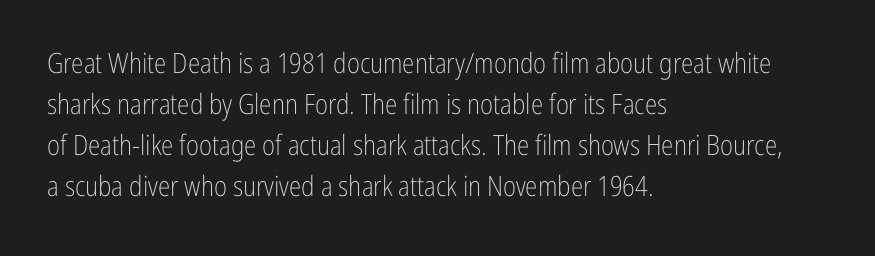
The image shows 28 px light, condensed sans-serif type, upright; set left-aligned, normal line spacing (1.47x), normal letter spacing, not underlined; low stroke contrast and a medium x-height.
